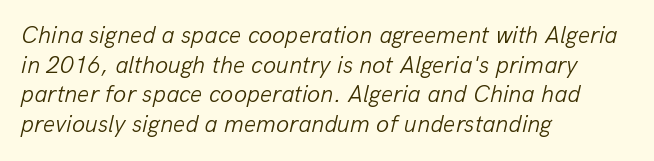
The image shows 24 px text type, italic (leaning right); set left-aligned, line spacing 1.23x, normal letter spacing, not underlined.
